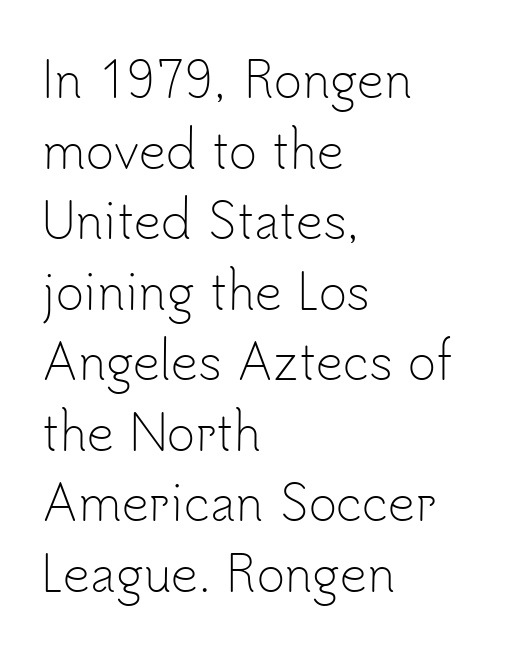
Q: Is the text bold? A: No.
Q: Is the text italic (slanted)? A: No, it is upright.
Q: Is the typeface a serif or a sans-serif typeface? A: Sans-serif.
Q: Is the text underlined? A: No.
Q: How is the paragraph aligned? A: Left-aligned.
Q: Is the spacing between letters normal or unusually wide? A: Normal.
Q: Is the spacing between lines tight, normal or loose? A: Normal.
Q: Width (condensed, normal, or wide)? A: Normal.
Q: Stroke contrast? A: Low.
Q: x-height? A: Small.
Q: Monospaced? A: No.
